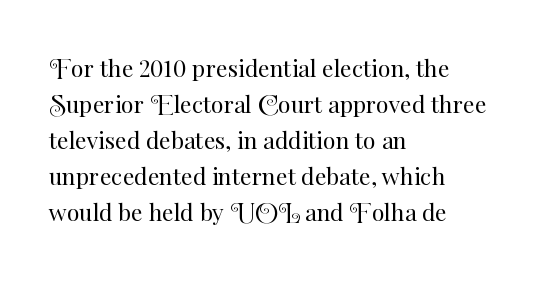
The image shows 23 px text type, upright; set left-aligned, normal line spacing (1.57x), normal letter spacing, not underlined.
